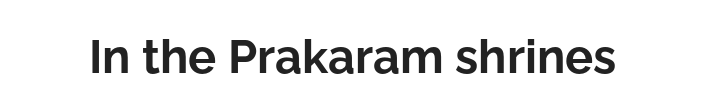
The letters advance in unequal steps, a hallmark of proportional type. The line texture is even and compact thanks to regular tracking. Look at the stroke-to-counter ratio: heavy, a bold. Classification — sans serif.
